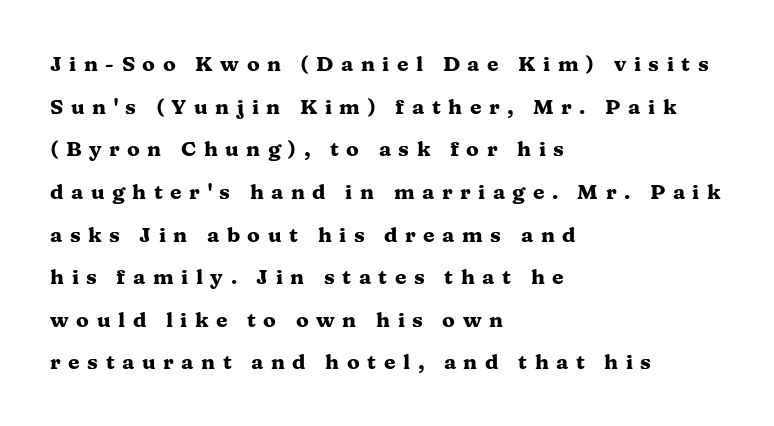
Q: Is the text bold? A: Yes.
Q: Is the text italic (slanted)? A: No, it is upright.
Q: Is the text underlined? A: No.
Q: How is the paragraph aligned? A: Left-aligned.
Q: Is the spacing between letters normal or unusually wide? A: Unusually wide.
Q: Is the spacing between lines tight, normal or loose? A: Loose.
